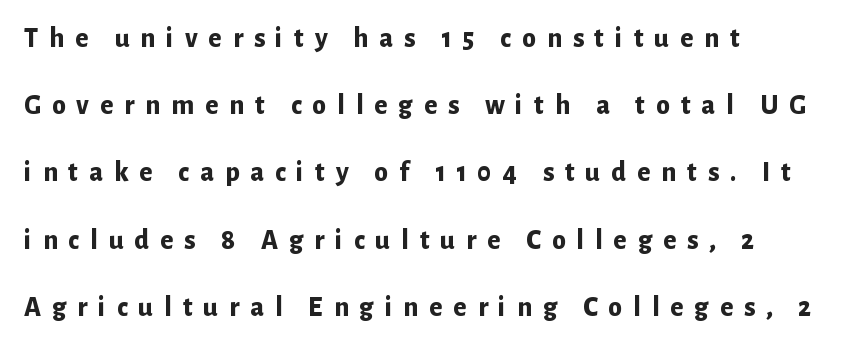
This sample has the flowing, uneven cadence of proportional lettering. Vertical strokes here are truly vertical. These lines stack with their left ends in a neat column. How are the letters spaced? Widely, with obvious added tracking.
